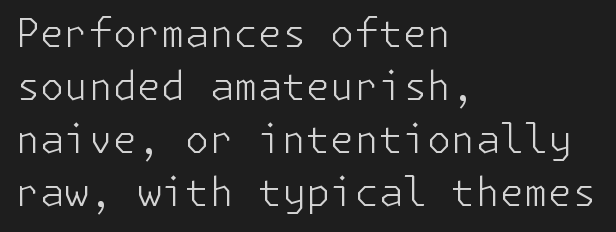
{"serif": "no", "italic": "no", "bold": "no", "weight": "light", "width": "normal", "stroke_contrast": "low", "x_height": "medium", "underline": "no", "align": "left", "line_spacing": "normal", "line_spacing_ratio": 1.36, "letter_spacing": "normal", "letter_spacing_em": 0.0, "glyph_px": 39}
